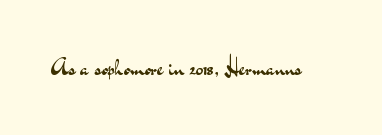
The type is set solid horizontally, with unmodified tracking. Words float on clear page, feet unadorned. A quiet, ordinary-to-light weight characterises the typeface.
